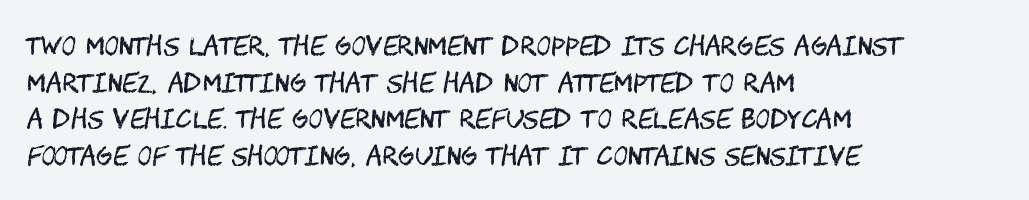
Q: Is the text bold? A: No.
Q: Is the text italic (slanted)? A: No, it is upright.
Q: Is the text underlined? A: No.
Q: How is the paragraph aligned? A: Left-aligned.
Q: Is the spacing between letters normal or unusually wide? A: Normal.
Q: Is the spacing between lines tight, normal or loose? A: Normal.
